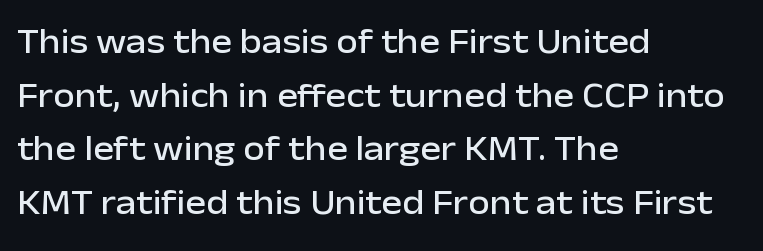
Q: Is the text italic (slanted)? A: No, it is upright.
Q: Is the typeface a serif or a sans-serif typeface? A: Sans-serif.
Q: Is the text underlined? A: No.
Q: How is the paragraph aligned? A: Left-aligned.
Q: Is the spacing between letters normal or unusually wide? A: Normal.
Q: Is the spacing between lines tight, normal or loose? A: Normal.
Q: Width (condensed, normal, or wide)? A: Normal.
Q: Stroke contrast? A: Low.
Q: x-height? A: Medium.
Q: Monospaced? A: No.
